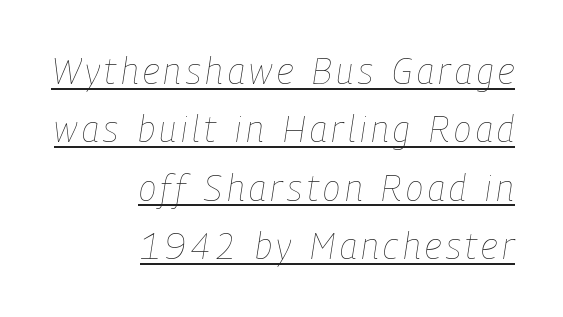
The image shows 36 px thin, condensed type, italic (leaning right); set right-aligned, normal line spacing (1.62x), underlined; low stroke contrast and a medium x-height.
